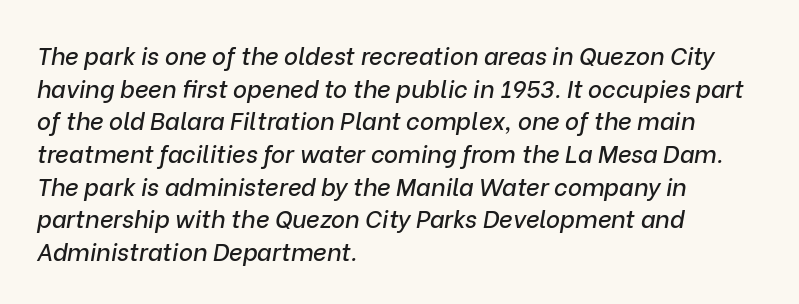
Compared with typical body copy, the letter spacing here is the same. Rendered with sloped, italic letterforms. Short and long lines alike share a common starting point at left. The space directly below the letters is spotless. The line-height multiplier appears to be the usual default.
